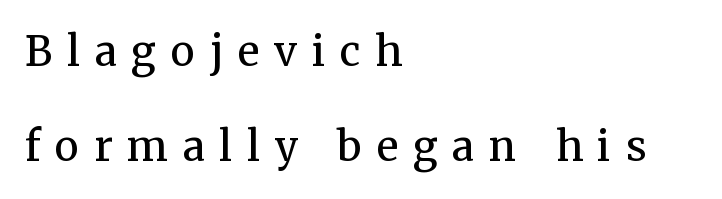
Q: Is the text bold? A: No.
Q: Is the text italic (slanted)? A: No, it is upright.
Q: Is the typeface a serif or a sans-serif typeface? A: Serif.
Q: Is the text underlined? A: No.
Q: How is the paragraph aligned? A: Left-aligned.
Q: Is the spacing between letters normal or unusually wide? A: Unusually wide.
Q: Is the spacing between lines tight, normal or loose? A: Loose.
Q: Width (condensed, normal, or wide)? A: Normal.
Q: Stroke contrast? A: Medium.
Q: x-height? A: Medium.
Q: Monospaced? A: No.
